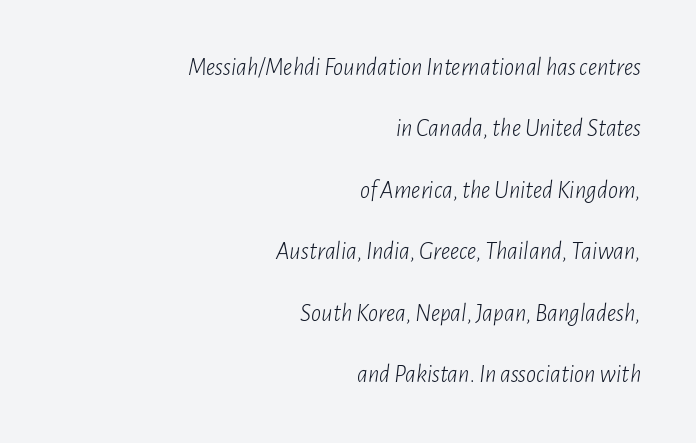
This block would shrink considerably if given ordinary leading; it's expanded now. The glyphs are unaccompanied by any horizontal stroke below them. On a weight scale, this lands at 450 or below. This rendering uses right alignment, leaving the left contour irregular.
